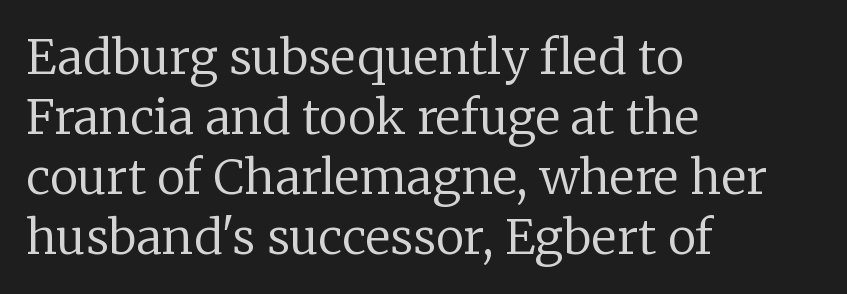
Character widths vary here, with narrow letters taking less room than wide ones. The glyphs are unaccompanied by any horizontal stroke below them. The line texture is even and compact thanks to regular tracking. Each new line begins a customary step beneath the previous one. Think standard paragraph weight, or any step lighter than that. Quick note: not italic, upright.
